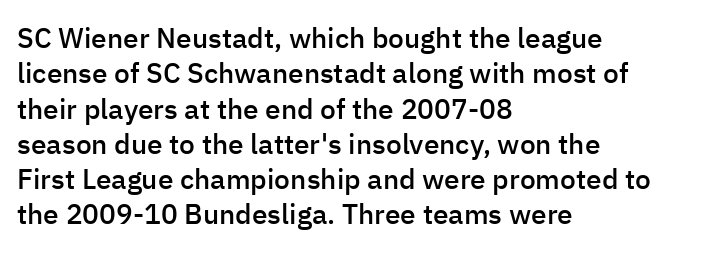
The face used here is a sans, in the tradition of grotesques and geometrics. A typesetter would call this zero additional tracking. Proportional: the letters do not fall into vertical columns. Leftover space on each line is placed entirely after the last word. Regular leading.
